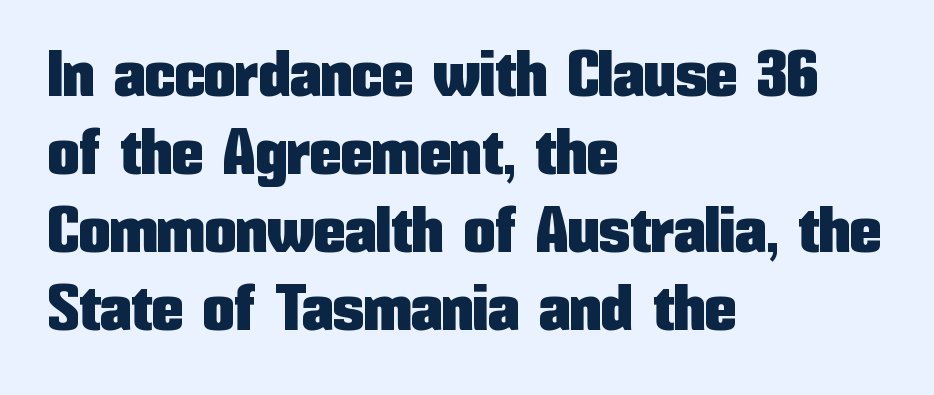
The image shows 63 px condensed sans-serif type, upright; set left-aligned, line spacing 1.24x, normal letter spacing, not underlined; low stroke contrast and a medium x-height.
